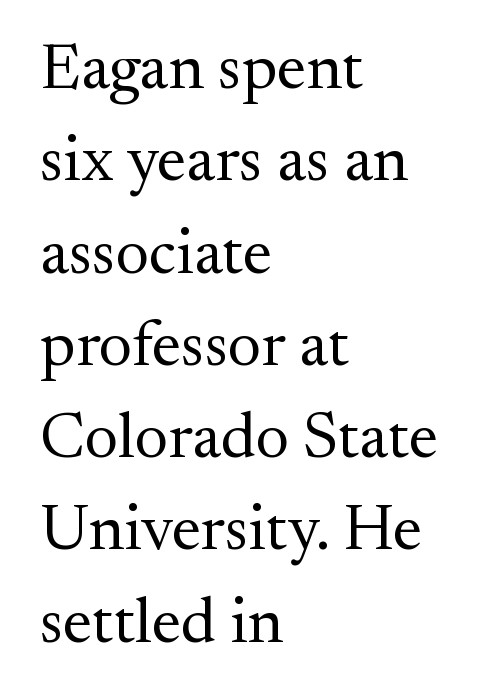
{"serif": "yes", "italic": "no", "bold": "no", "weight": "regular", "width": "normal", "stroke_contrast": "medium", "x_height": "small", "monospaced": "no", "underline": "no", "align": "left", "line_spacing": "normal", "line_spacing_ratio": 1.42, "letter_spacing": "normal", "letter_spacing_em": 0.0, "glyph_px": 65}
